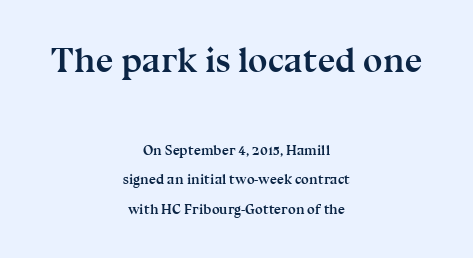
Q: Is the text bold? A: Yes.
Q: Is the text italic (slanted)? A: No, it is upright.
Q: Is the typeface a serif or a sans-serif typeface? A: Serif.
Q: Is the text underlined? A: No.
Q: How is the paragraph aligned? A: Centered.
Q: Is the spacing between letters normal or unusually wide? A: Normal.
Q: Is the spacing between lines tight, normal or loose? A: Loose.
Q: Which block of text is set in a larger size, the first (top) or the second (bottom)? A: The first (top) one.
Q: Width (condensed, normal, or wide)? A: Normal.
Q: Stroke contrast? A: Medium.
Q: x-height? A: Medium.
Q: Monospaced? A: No.
